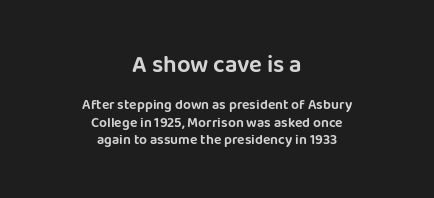
Q: Is the text italic (slanted)? A: No, it is upright.
Q: Is the text underlined? A: No.
Q: How is the paragraph aligned? A: Centered.
Q: Is the spacing between letters normal or unusually wide? A: Normal.
Q: Which block of text is set in a larger size, the first (top) or the second (bottom)? A: The first (top) one.
